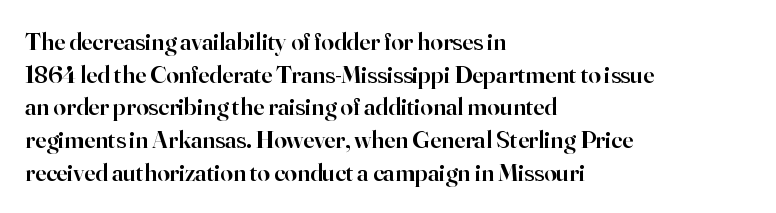
The image shows 25 px text type, upright; set left-aligned, normal line spacing (1.31x), normal letter spacing, not underlined.
